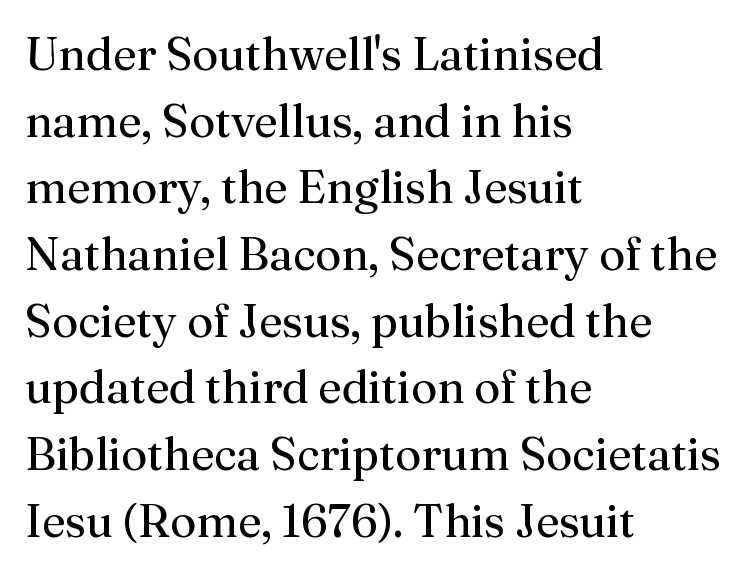
{"serif": "yes", "italic": "no", "bold": "no", "weight": "regular", "width": "normal", "stroke_contrast": "medium", "x_height": "medium", "monospaced": "no", "underline": "no", "align": "left", "line_spacing": "normal", "line_spacing_ratio": 1.45, "letter_spacing": "normal", "letter_spacing_em": 0.0, "glyph_px": 46}
